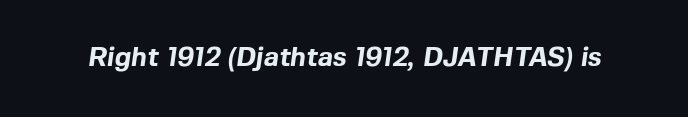
{"bold": "yes", "underline": "no", "letter_spacing": "normal", "letter_spacing_em": 0.0, "glyph_px": 27}
